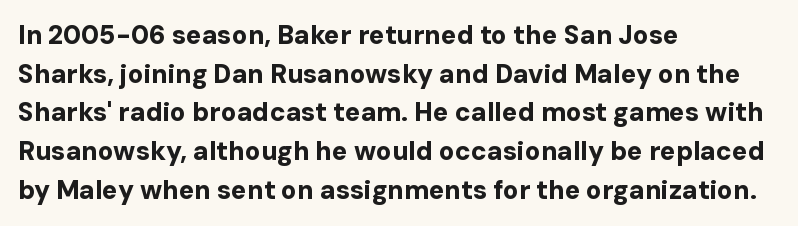
The image shows 26 px bold type, upright; set left-aligned, normal line spacing (1.49x), normal letter spacing, not underlined.
